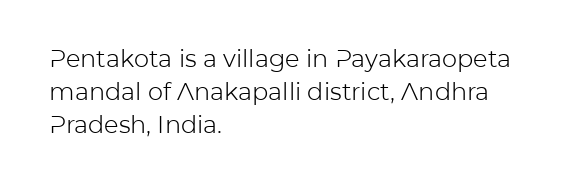
These lines stack with their left ends in a neat column. Letters rest on an invisible, unmarked baseline. The lines sit at an ordinary, default distance from one another. The type sits square on the baseline with zero lean. No letter is thick-stroked: the sample isn't bold. Default kerning and tracking; the words read as compact shapes.
